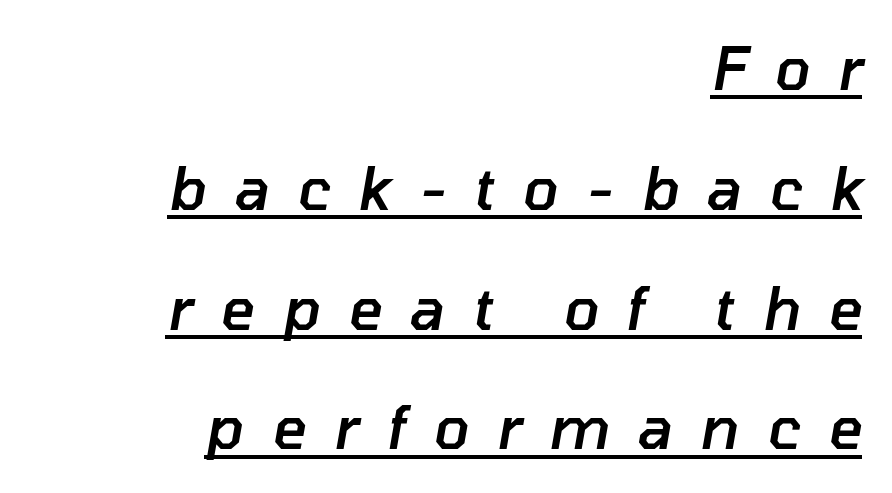
{"italic": "yes", "lean": "right", "slant_degrees": 10, "bold": "semi", "weight": "semibold", "width": "normal", "stroke_contrast": "low", "x_height": "medium", "monospaced": "no", "underline": "yes", "align": "right", "line_spacing": "loose", "line_spacing_ratio": 2.03, "letter_spacing": "wide", "letter_spacing_em": 0.47, "glyph_px": 59}
